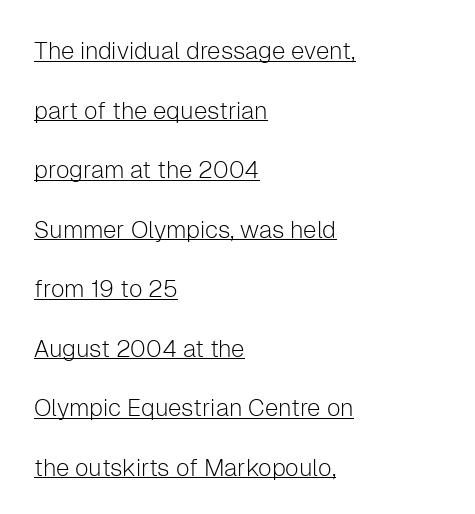
The image shows 24 px text type, upright; set left-aligned, loose line spacing (2.48x), normal letter spacing, underlined.
